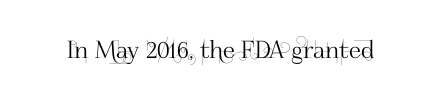
Q: Is the text italic (slanted)? A: No, it is upright.
Q: Is the text underlined? A: No.
Q: Is the spacing between letters normal or unusually wide? A: Normal.
